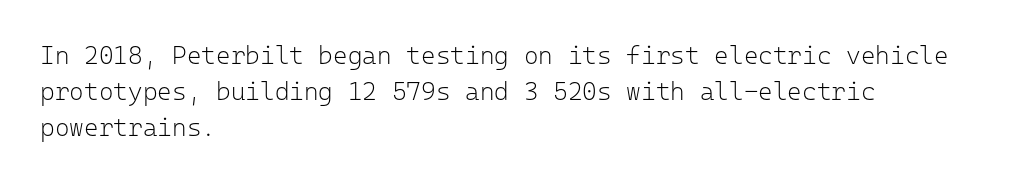
{"italic": "no", "bold": "no", "underline": "no", "align": "left", "line_spacing": "normal", "line_spacing_ratio": 1.44, "letter_spacing": "normal", "letter_spacing_em": 0.0, "glyph_px": 25}
